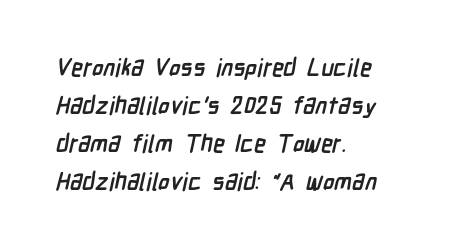
The rag falls on the right side of this text block. No extra tracking has been applied to these lines. If you measured baseline to baseline, you'd find a middling distance. In terms of weight, the rendering is a true, heavy bold. Letters rest on an invisible, unmarked baseline.
